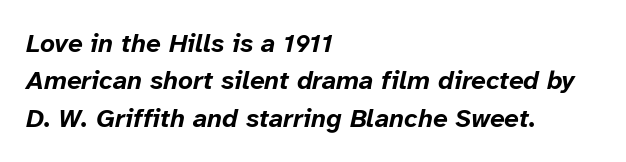
Q: Is the text bold? A: Yes.
Q: Is the text italic (slanted)? A: Yes, it leans right by about 12 degrees.
Q: Is the text underlined? A: No.
Q: How is the paragraph aligned? A: Left-aligned.
Q: Is the spacing between letters normal or unusually wide? A: Normal.
Q: Is the spacing between lines tight, normal or loose? A: Normal.
